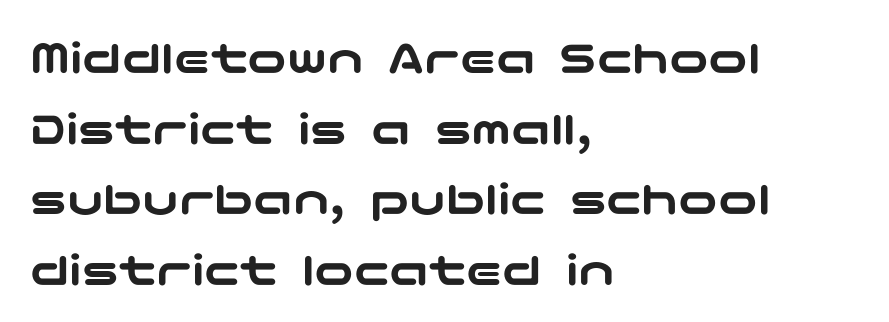
Q: Is the text italic (slanted)? A: No, it is upright.
Q: Is the typeface a serif or a sans-serif typeface? A: Sans-serif.
Q: Is the text underlined? A: No.
Q: How is the paragraph aligned? A: Left-aligned.
Q: Is the spacing between letters normal or unusually wide? A: Normal.
Q: Is the spacing between lines tight, normal or loose? A: Normal.
Q: Width (condensed, normal, or wide)? A: Wide.
Q: Stroke contrast? A: Low.
Q: x-height? A: Medium.
